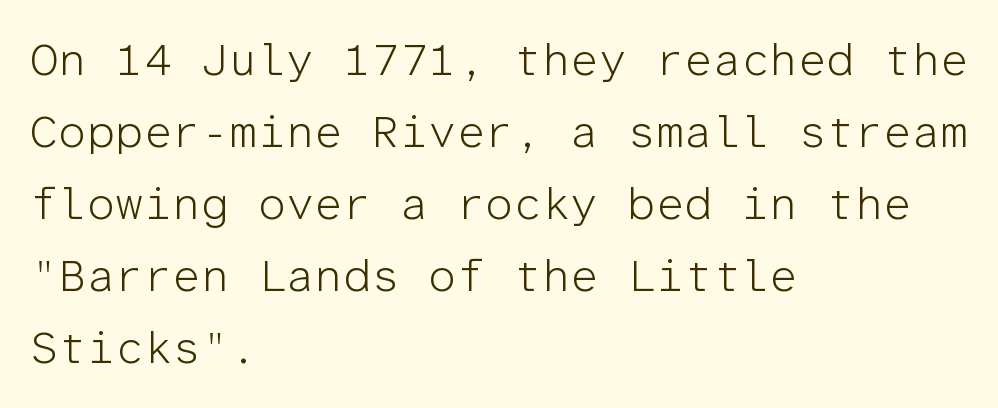
Q: Is the text bold? A: No.
Q: Is the text italic (slanted)? A: No, it is upright.
Q: Is the typeface a serif or a sans-serif typeface? A: Sans-serif.
Q: Is the text underlined? A: No.
Q: How is the paragraph aligned? A: Left-aligned.
Q: Is the spacing between letters normal or unusually wide? A: Normal.
Q: Is the spacing between lines tight, normal or loose? A: Normal.
Q: Width (condensed, normal, or wide)? A: Normal.
Q: Stroke contrast? A: Low.
Q: x-height? A: Medium.
Q: Monospaced? A: Yes.
